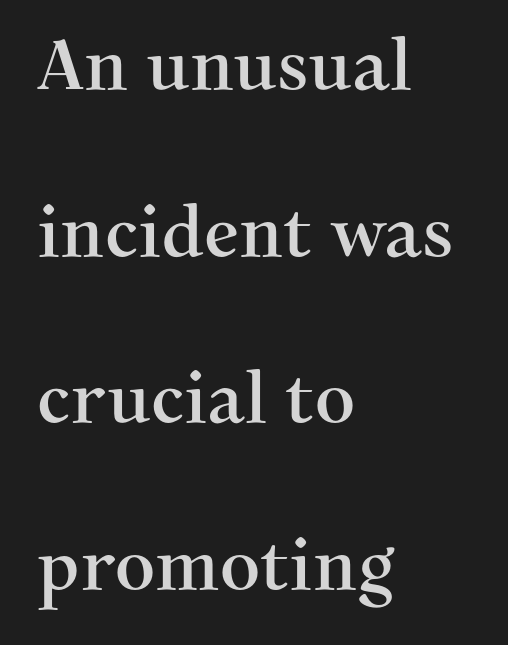
The image shows 70 px serif type, upright; set left-aligned, loose line spacing (2.38x), normal letter spacing, not underlined; medium stroke contrast and a medium x-height.
